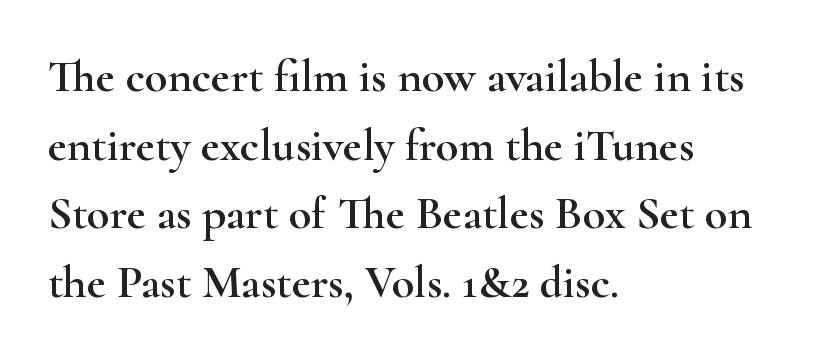
A student would call this left alignment; a typographer would say flush left, rag right. The line-height multiplier appears to be the usual default. A typesetter would mark this as roman, not italic. The strip under each line holds only bare page.
